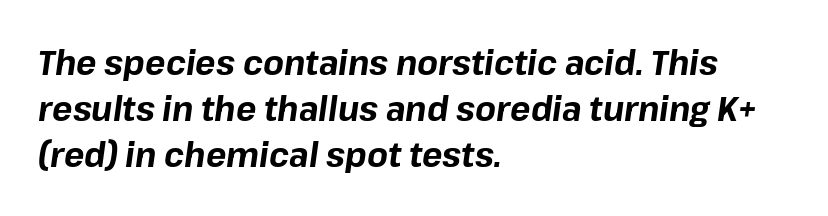
Bold? Absolutely — the strokes are thick and heavy. The glyphs are unaccompanied by any horizontal stroke below them. The typesetter chose a ragged-right arrangement here. Here the designer chose a conventional face with non-uniform glyph widths.
